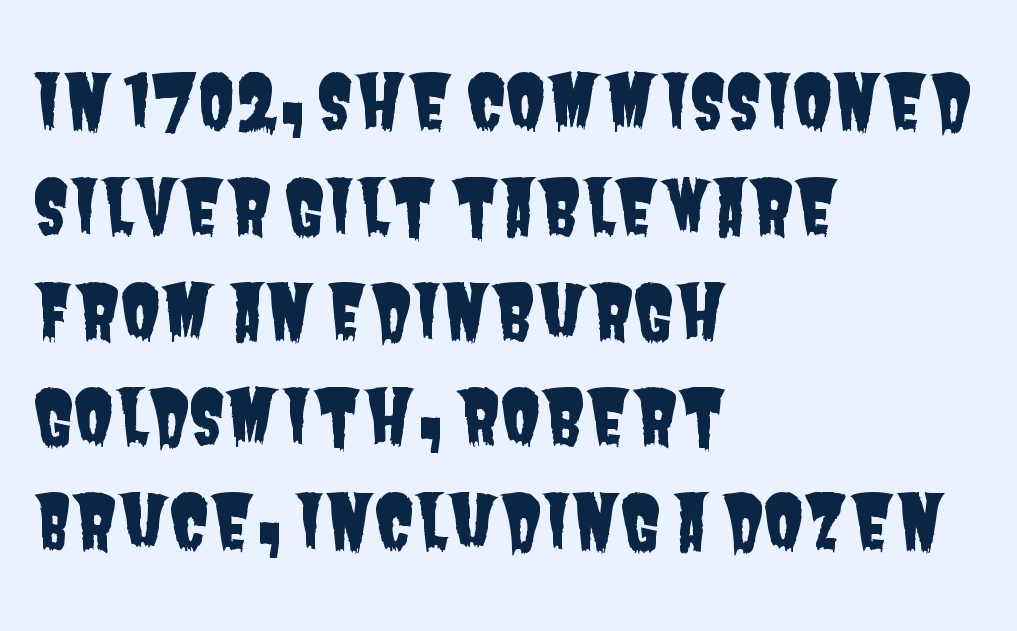
The image shows 74 px condensed sans-serif type; set left-aligned, normal line spacing (1.42x), normal letter spacing, not underlined; low stroke contrast and a large x-height.
